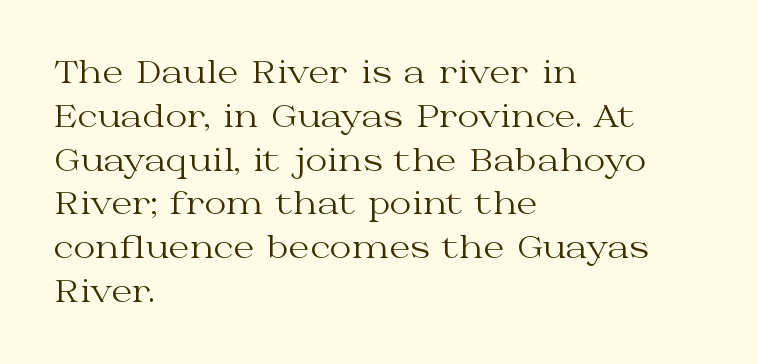
Q: Is the text bold? A: No.
Q: Is the text italic (slanted)? A: No, it is upright.
Q: Is the typeface a serif or a sans-serif typeface? A: Serif.
Q: Is the text underlined? A: No.
Q: How is the paragraph aligned? A: Left-aligned.
Q: Is the spacing between letters normal or unusually wide? A: Normal.
Q: Is the spacing between lines tight, normal or loose? A: Normal.
Q: Width (condensed, normal, or wide)? A: Wide.
Q: Stroke contrast? A: Medium.
Q: x-height? A: Medium.
Q: Monospaced? A: No.
